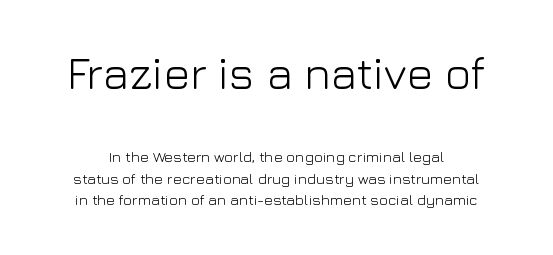
This sample uses an upright cut, with every glyph sitting square on the baseline. Is the stroke heavy? The answer is a plain regular-or-lighter. Type without underlining. If you squint, the top block still reads clearly — it's the larger of the two.
